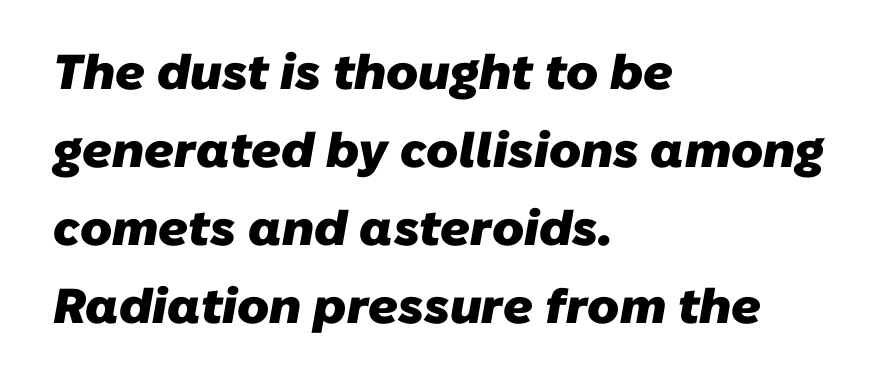
{"serif": "no", "bold": "yes", "weight": "heavy", "width": "normal", "stroke_contrast": "low", "x_height": "medium", "monospaced": "no", "underline": "no", "align": "left", "line_spacing": "normal", "line_spacing_ratio": 1.59, "letter_spacing": "normal", "letter_spacing_em": 0.0, "glyph_px": 49}
